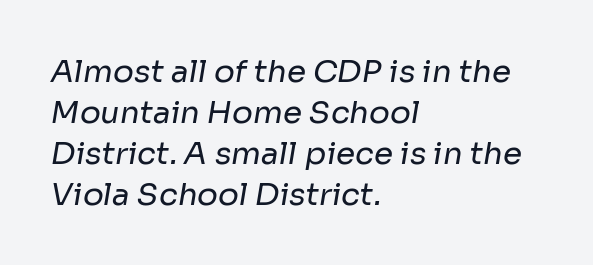
Q: Is the text bold? A: No.
Q: Is the typeface a serif or a sans-serif typeface? A: Sans-serif.
Q: Is the text underlined? A: No.
Q: How is the paragraph aligned? A: Left-aligned.
Q: Is the spacing between letters normal or unusually wide? A: Normal.
Q: Is the spacing between lines tight, normal or loose? A: Normal.
Q: Width (condensed, normal, or wide)? A: Normal.
Q: Stroke contrast? A: Low.
Q: x-height? A: Medium.
Q: Monospaced? A: No.
